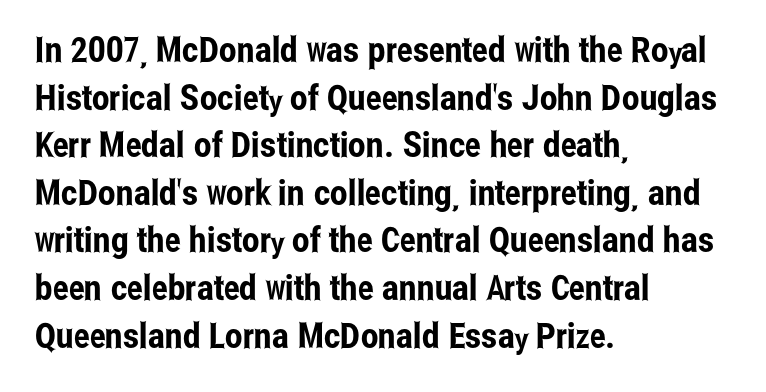
The image shows 35 px condensed sans-serif type, upright; set left-aligned, normal line spacing (1.36x), normal letter spacing, not underlined; low stroke contrast and a medium x-height.
